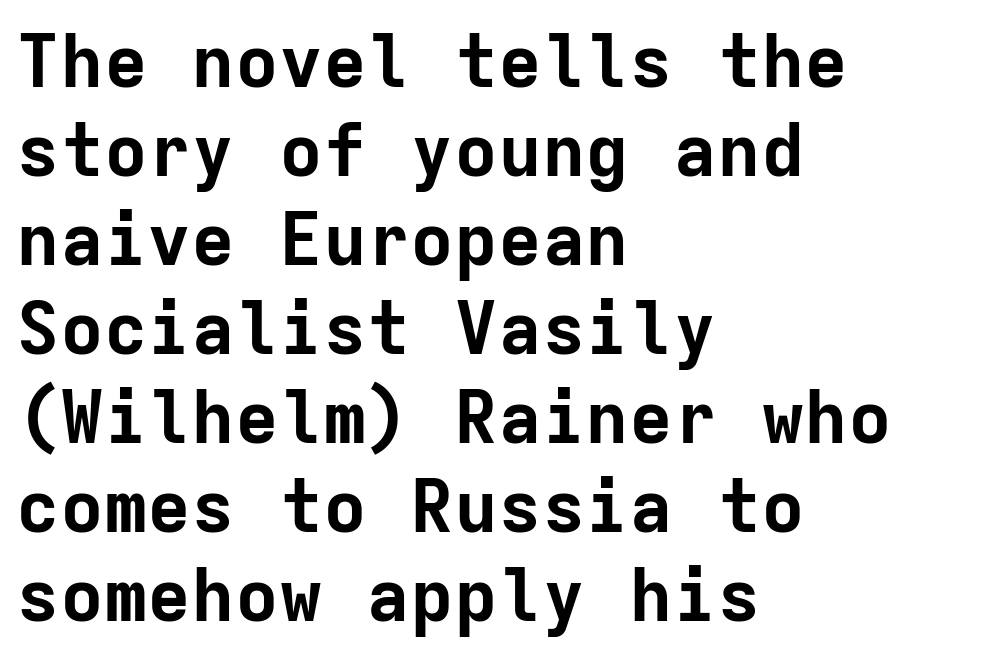
{"serif": "no", "italic": "no", "bold": "yes", "weight": "bold", "width": "normal", "stroke_contrast": "low", "x_height": "medium", "monospaced": "yes", "underline": "no", "align": "left", "line_spacing_ratio": 1.22, "letter_spacing": "normal", "letter_spacing_em": 0.0, "glyph_px": 73}
